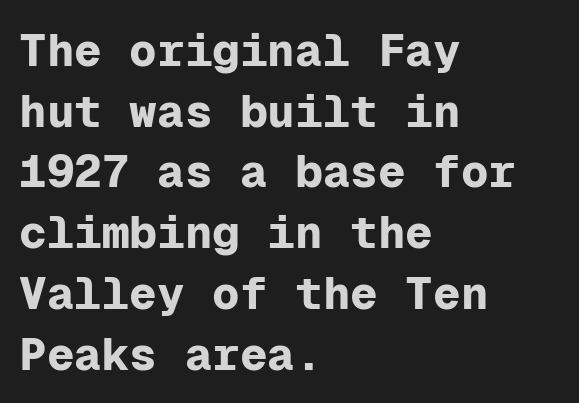
The image shows 46 px bold sans-serif type, upright, monospaced; set left-aligned, normal line spacing (1.32x), normal letter spacing, not underlined; low stroke contrast and a medium x-height.
